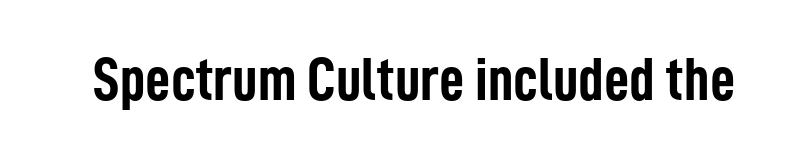
The image shows 62 px semibold, condensed sans-serif type, upright; set normal letter spacing, not underlined; low stroke contrast and a medium x-height.
